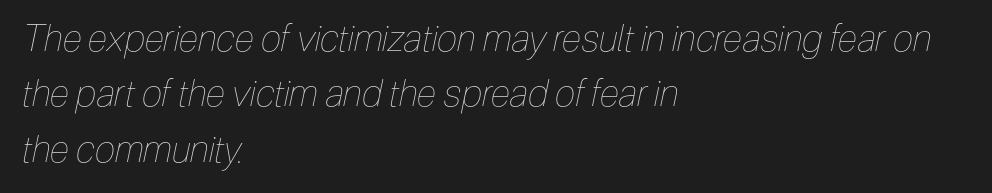
{"italic": "yes", "lean": "right", "slant_degrees": 12, "bold": "no", "weight": "thin", "width": "condensed", "stroke_contrast": "low", "x_height": "medium", "monospaced": "no", "underline": "no", "align": "left", "line_spacing": "normal", "line_spacing_ratio": 1.5, "letter_spacing": "normal", "letter_spacing_em": 0.0, "glyph_px": 37}
